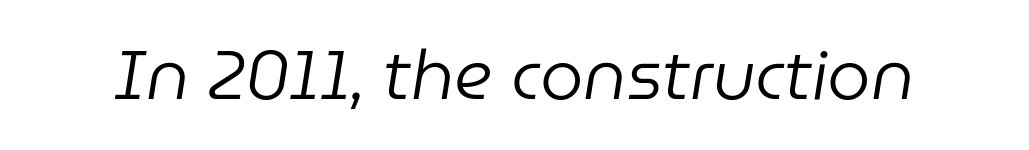
The image shows 69 px regular-weight type, italic (leaning right); set normal letter spacing, not underlined; low stroke contrast and a medium x-height.
